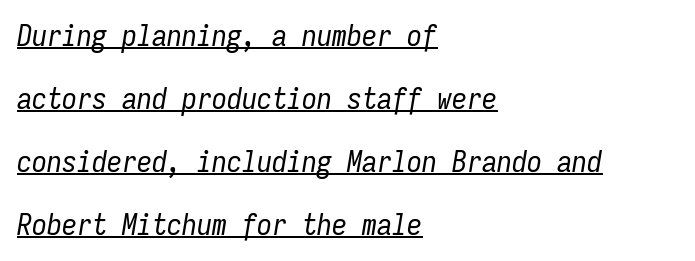
{"italic": "yes", "lean": "right", "slant_degrees": 9, "bold": "no", "weight": "regular", "width": "condensed", "stroke_contrast": "low", "x_height": "medium", "monospaced": "yes", "underline": "yes", "align": "left", "line_spacing": "loose", "line_spacing_ratio": 2.1, "letter_spacing": "normal", "letter_spacing_em": 0.0, "glyph_px": 30}
